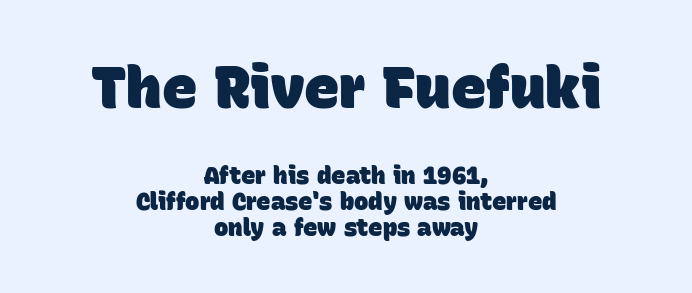
The image shows 59 px heavy sans-serif type; set centered, tight line spacing (1.07x), normal letter spacing, not underlined; the first (top) block is 2.46x larger; low stroke contrast and a large x-height.
